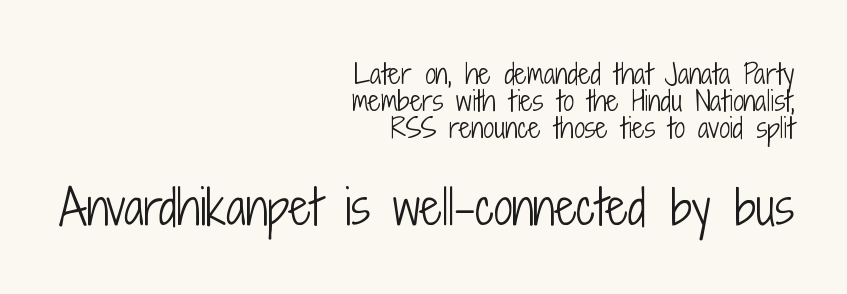
{"serif": "no", "italic": "no", "bold": "no", "weight": "light", "width": "condensed", "stroke_contrast": "low", "x_height": "medium", "monospaced": "no", "underline": "no", "align": "right", "line_spacing": "tight", "line_spacing_ratio": 1.0, "letter_spacing": "normal", "letter_spacing_em": 0.0, "larger_block": "second", "size_ratio": 1.74, "glyph_px": 47}
